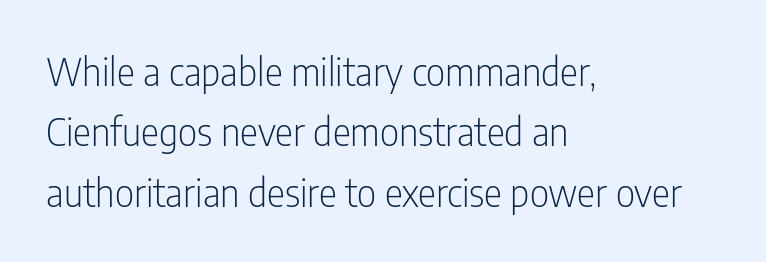
{"serif": "no", "italic": "no", "bold": "no", "weight": "light", "width": "condensed", "stroke_contrast": "low", "x_height": "medium", "monospaced": "no", "underline": "no", "align": "left", "line_spacing": "normal", "line_spacing_ratio": 1.59, "letter_spacing": "normal", "letter_spacing_em": 0.0, "glyph_px": 38}
